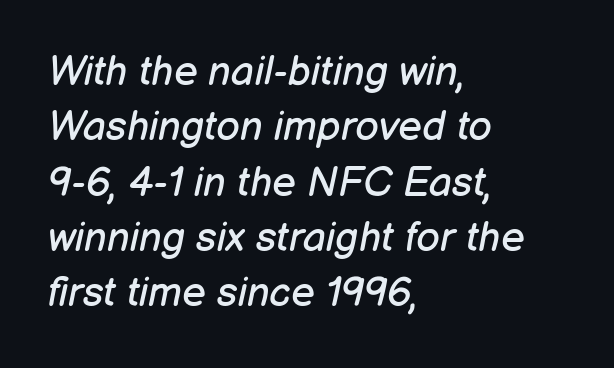
The image shows 41 px regular-weight type, italic (leaning right); set left-aligned, normal line spacing (1.35x), normal letter spacing, not underlined; low stroke contrast and a medium x-height.
